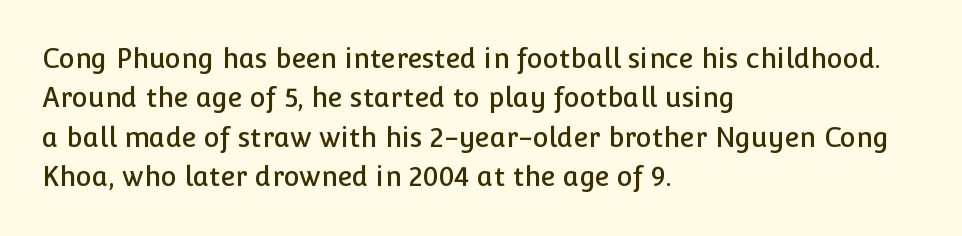
The image shows 27 px text type, upright; set left-aligned, normal line spacing (1.46x), normal letter spacing, not underlined.
